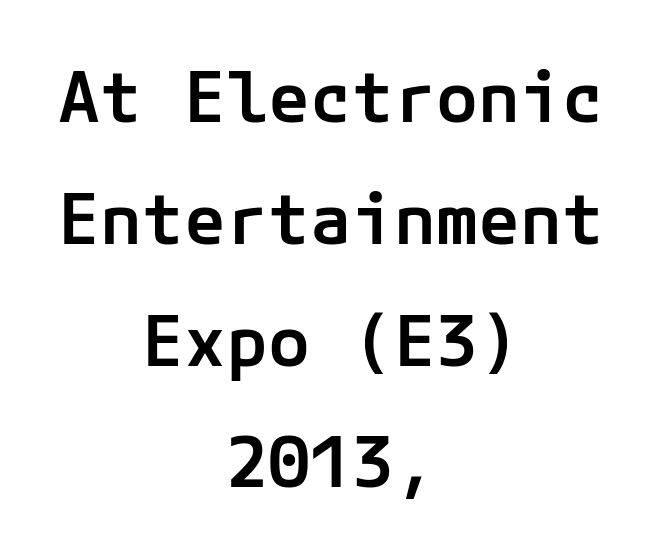
Q: Is the text bold? A: Semi-bold.
Q: Is the text italic (slanted)? A: No, it is upright.
Q: Is the typeface a serif or a sans-serif typeface? A: Sans-serif.
Q: Is the text underlined? A: No.
Q: How is the paragraph aligned? A: Centered.
Q: Is the spacing between letters normal or unusually wide? A: Normal.
Q: Width (condensed, normal, or wide)? A: Normal.
Q: Stroke contrast? A: Low.
Q: x-height? A: Medium.
